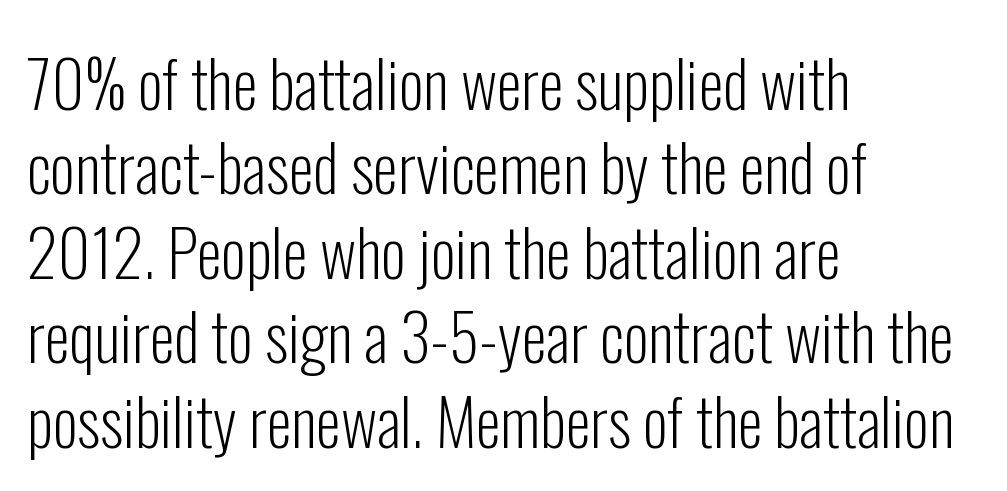
The image shows 64 px light, condensed sans-serif type, upright; set left-aligned, normal line spacing (1.32x), normal letter spacing, not underlined; low stroke contrast and a medium x-height.
